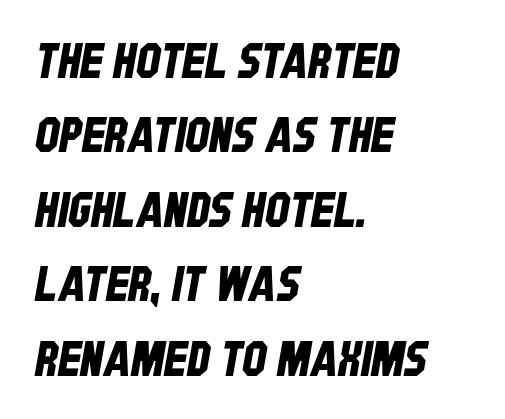
{"serif": "no", "width": "condensed", "stroke_contrast": "low", "x_height": "large", "monospaced": "no", "underline": "no", "align": "left", "line_spacing": "normal", "line_spacing_ratio": 1.55, "letter_spacing": "normal", "letter_spacing_em": 0.0, "glyph_px": 48}
